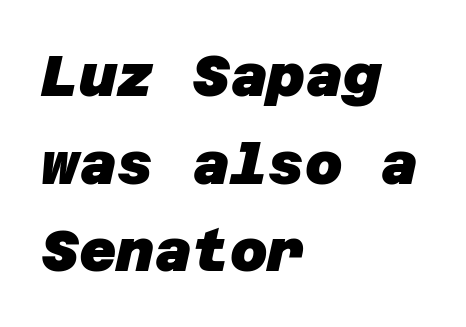
Q: Is the text bold? A: Yes.
Q: Is the typeface a serif or a sans-serif typeface? A: Sans-serif.
Q: Is the text underlined? A: No.
Q: How is the paragraph aligned? A: Left-aligned.
Q: Is the spacing between letters normal or unusually wide? A: Normal.
Q: Is the spacing between lines tight, normal or loose? A: Normal.
Q: Width (condensed, normal, or wide)? A: Normal.
Q: Stroke contrast? A: Low.
Q: x-height? A: Large.
